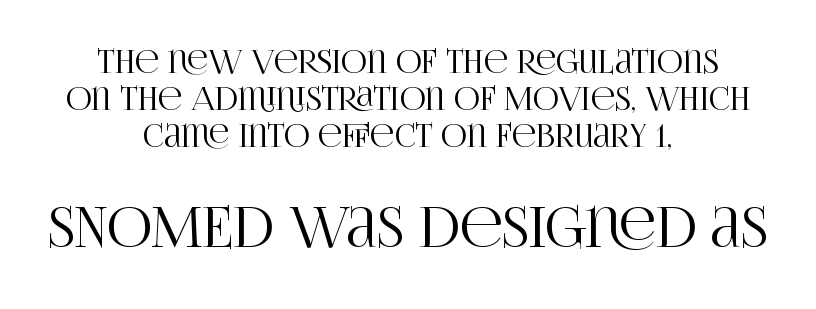
Q: Is the text italic (slanted)? A: No, it is upright.
Q: Is the typeface a serif or a sans-serif typeface? A: Serif.
Q: Is the text underlined? A: No.
Q: How is the paragraph aligned? A: Centered.
Q: Is the spacing between letters normal or unusually wide? A: Normal.
Q: Is the spacing between lines tight, normal or loose? A: Tight.
Q: Which block of text is set in a larger size, the first (top) or the second (bottom)? A: The second (bottom) one.
Q: Width (condensed, normal, or wide)? A: Condensed.
Q: Stroke contrast? A: High.
Q: x-height? A: Large.
Q: Monospaced? A: No.
